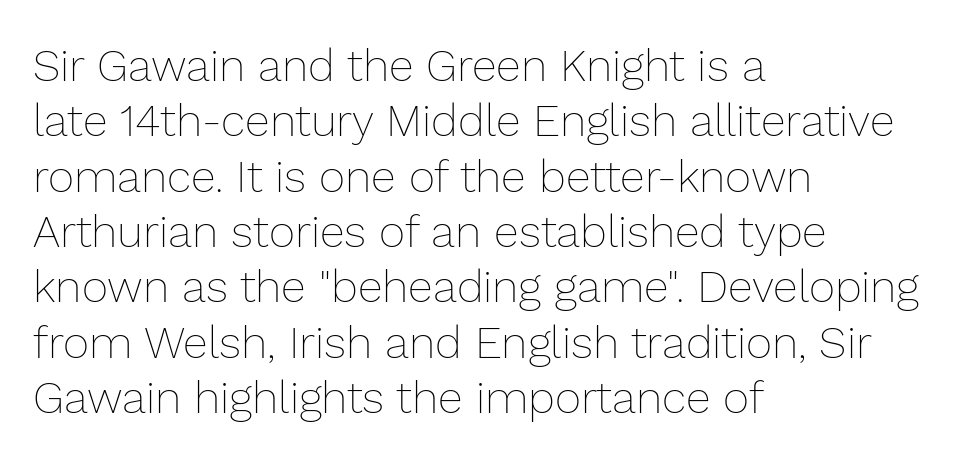
{"italic": "no", "bold": "no", "weight": "thin", "width": "normal", "stroke_contrast": "low", "x_height": "medium", "monospaced": "no", "underline": "no", "align": "left", "line_spacing_ratio": 1.23, "letter_spacing": "normal", "letter_spacing_em": 0.0, "glyph_px": 45}
